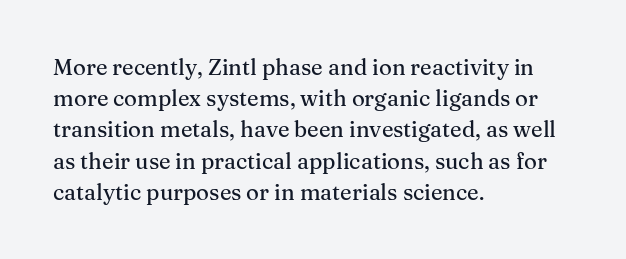
Q: Is the text italic (slanted)? A: No, it is upright.
Q: Is the text underlined? A: No.
Q: How is the paragraph aligned? A: Left-aligned.
Q: Is the spacing between letters normal or unusually wide? A: Normal.
Q: Is the spacing between lines tight, normal or loose? A: Normal.
